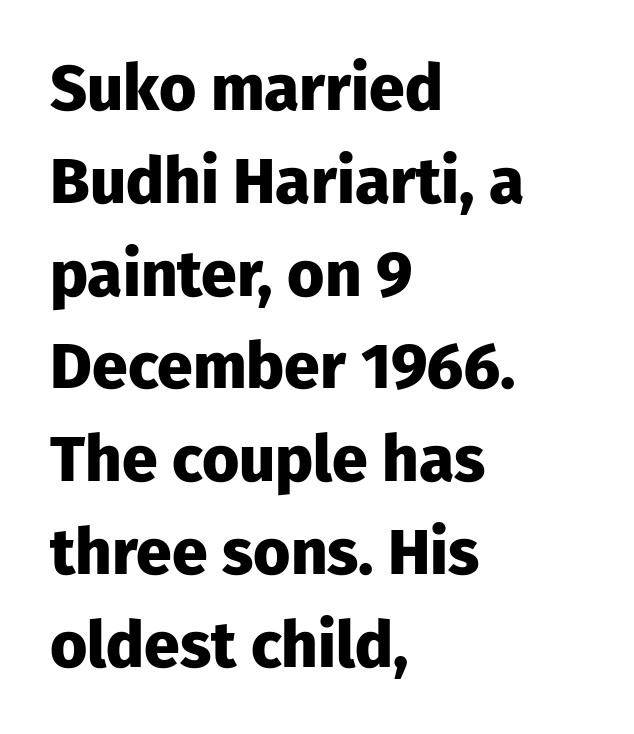
The image shows 64 px heavy sans-serif type, upright; set left-aligned, normal line spacing (1.45x), normal letter spacing, not underlined; low stroke contrast and a medium x-height.
